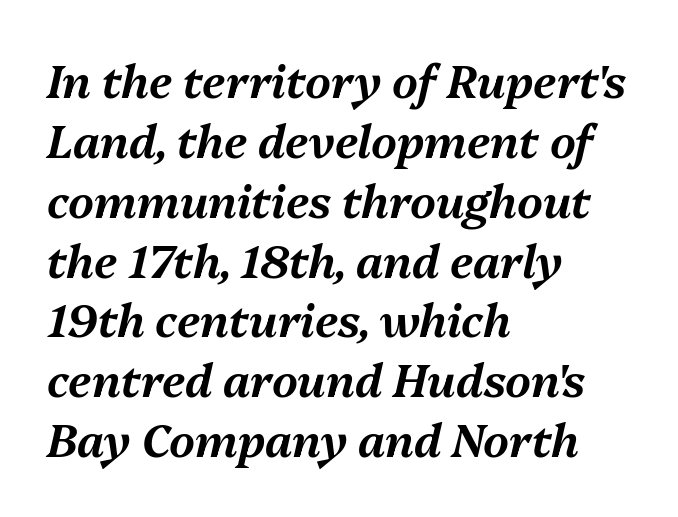
{"italic": "yes", "lean": "right", "slant_degrees": 13, "width": "normal", "stroke_contrast": "medium", "x_height": "medium", "monospaced": "no", "underline": "no", "align": "left", "line_spacing": "normal", "line_spacing_ratio": 1.33, "letter_spacing": "normal", "letter_spacing_em": 0.0, "glyph_px": 45}
